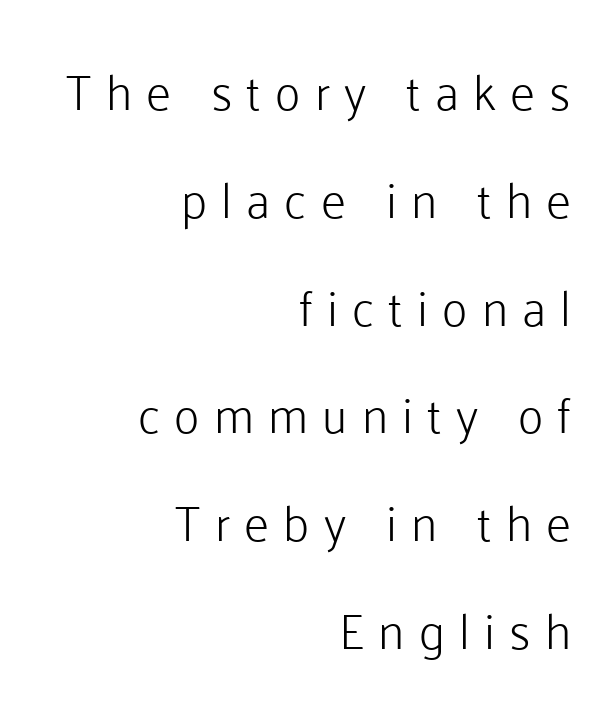
Underlining? Definitely not there. Heaviness? Minimal to ordinary, like unemphasized prose. Nope, no serifs anywhere on these letters. The line texture is sparse and dotted thanks to wide tracking.
